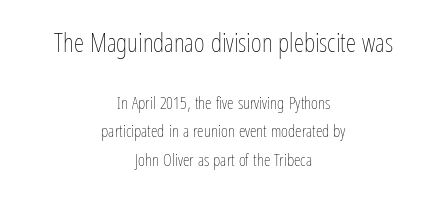
Typesetter's note — upper block bumped up in size, lower block left smaller. Nobody drew a line under any word here. Each word holds together tightly as a unit, with standard inter-letter gaps. Short and long lines alike share a common midpoint. Vertically, the passage feels balanced, rows spaced as you'd expect.
